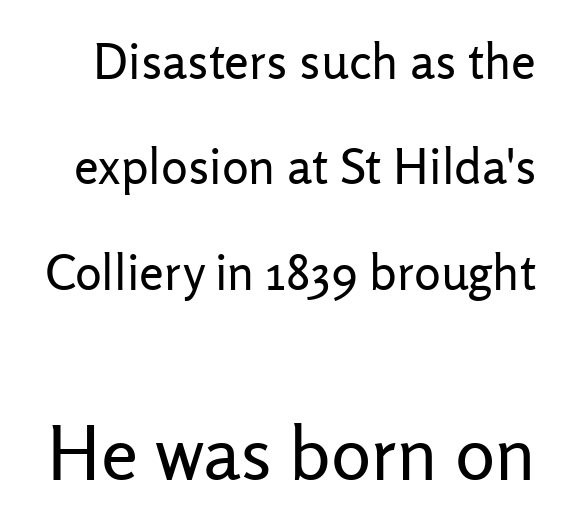
{"serif": "no", "italic": "no", "bold": "no", "weight": "regular", "width": "normal", "stroke_contrast": "low", "x_height": "medium", "monospaced": "no", "underline": "no", "line_spacing": "loose", "line_spacing_ratio": 2.11, "letter_spacing": "normal", "letter_spacing_em": 0.0, "larger_block": "second", "size_ratio": 1.5, "glyph_px": 75}
